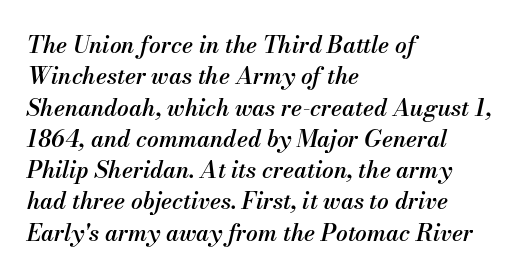
{"italic": "yes", "lean": "right", "slant_degrees": 13, "bold": "semi", "underline": "no", "align": "left", "line_spacing": "normal", "line_spacing_ratio": 1.36, "letter_spacing": "normal", "letter_spacing_em": 0.0, "glyph_px": 23}
